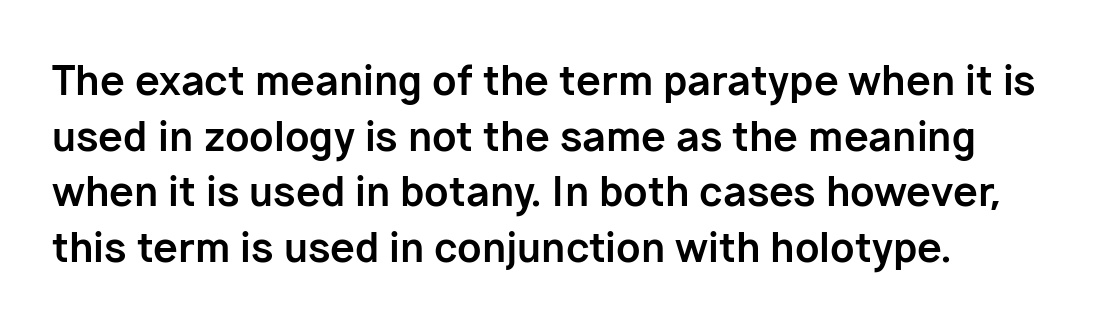
The image shows 40 px bold sans-serif type, upright; set normal line spacing (1.39x), normal letter spacing, not underlined; low stroke contrast and a medium x-height.
